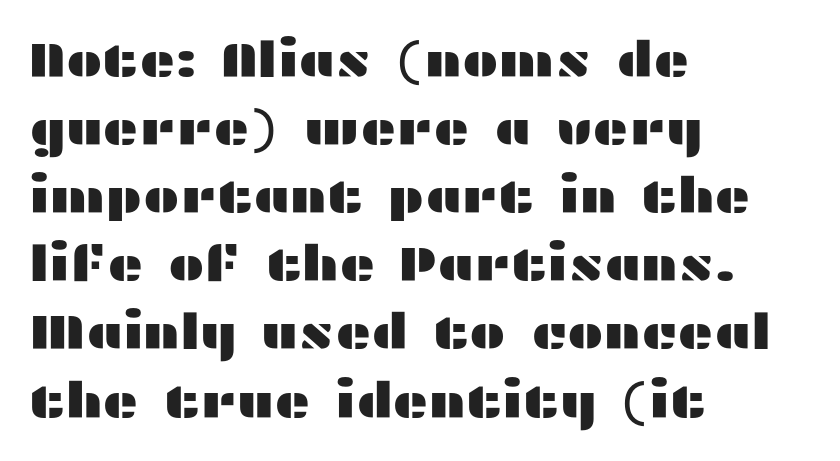
Q: Is the text italic (slanted)? A: No, it is upright.
Q: Is the typeface a serif or a sans-serif typeface? A: Sans-serif.
Q: Is the text underlined? A: No.
Q: How is the paragraph aligned? A: Left-aligned.
Q: Is the spacing between letters normal or unusually wide? A: Normal.
Q: Is the spacing between lines tight, normal or loose? A: Normal.
Q: Width (condensed, normal, or wide)? A: Wide.
Q: Stroke contrast? A: Medium.
Q: x-height? A: Medium.
Q: Monospaced? A: No.
